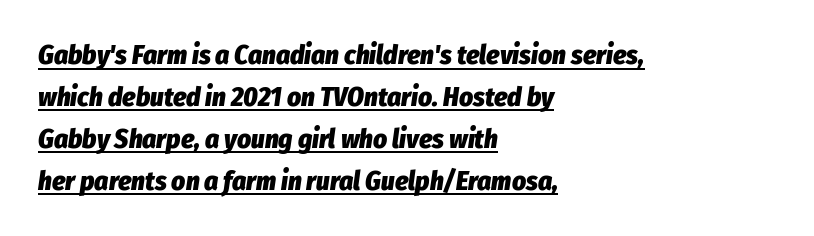
The image shows 27 px bold type, italic (leaning right); set left-aligned, normal line spacing (1.55x), normal letter spacing, underlined.
